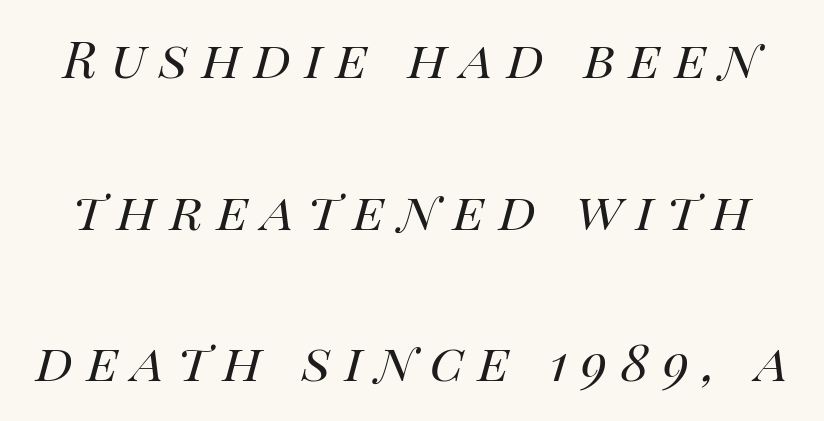
Q: Is the text bold? A: No.
Q: Is the text italic (slanted)? A: Yes, it leans right by about 14 degrees.
Q: Is the text underlined? A: No.
Q: Is the spacing between letters normal or unusually wide? A: Unusually wide.
Q: Is the spacing between lines tight, normal or loose? A: Loose.
Q: Width (condensed, normal, or wide)? A: Normal.
Q: Stroke contrast? A: High.
Q: x-height? A: Large.
Q: Monospaced? A: No.
